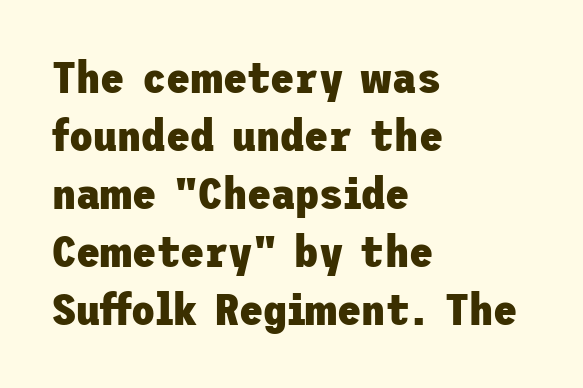
The image shows 44 px heavy sans-serif type, upright; set left-aligned, normal line spacing (1.32x), normal letter spacing, not underlined; low stroke contrast and a medium x-height.
